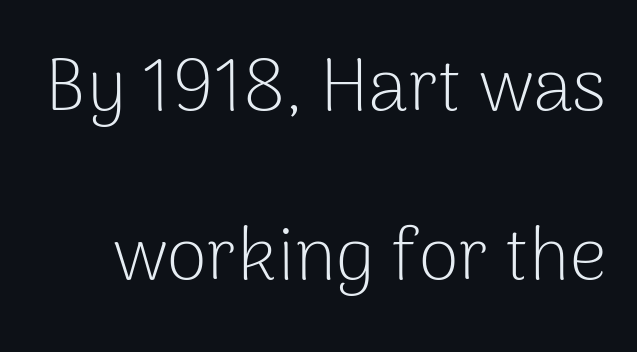
{"serif": "no", "italic": "no", "bold": "no", "weight": "light", "width": "normal", "stroke_contrast": "low", "x_height": "medium", "monospaced": "no", "underline": "no", "line_spacing": "loose", "line_spacing_ratio": 2.32, "letter_spacing": "normal", "letter_spacing_em": 0.0, "glyph_px": 73}
